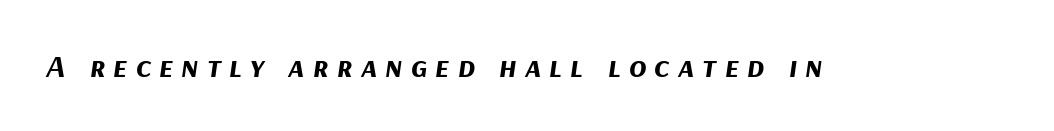
Bold? Absolutely — the strokes are thick and heavy. The letters advance in unequal steps, a hallmark of proportional type. Type without underlining. A typesetter would call this heavily tracked-out type. The rendering applies a slant to the glyphs.
